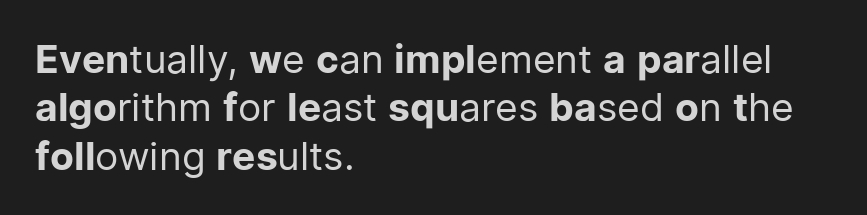
No heavy texture on the line: the type isn't bold. Quick note: not italic, upright. In CSS terms this would be text-align: left. How are the letters spaced? Ordinarily, with no added tracking. Spacing verdict: proportional, widths tailored to each character. The space beneath each line is pristine and unruled.
